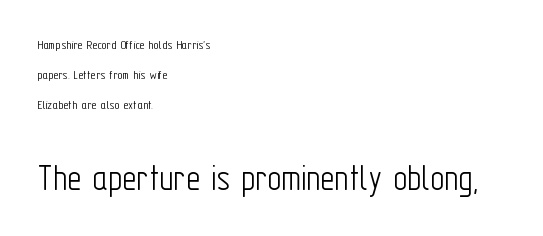
{"serif": "no", "italic": "no", "bold": "no", "weight": "light", "width": "condensed", "stroke_contrast": "low", "x_height": "medium", "monospaced": "no", "underline": "no", "align": "left", "line_spacing": "loose", "line_spacing_ratio": 2.15, "letter_spacing": "normal", "letter_spacing_em": 0.0, "larger_block": "second", "size_ratio": 2.79, "glyph_px": 39}
